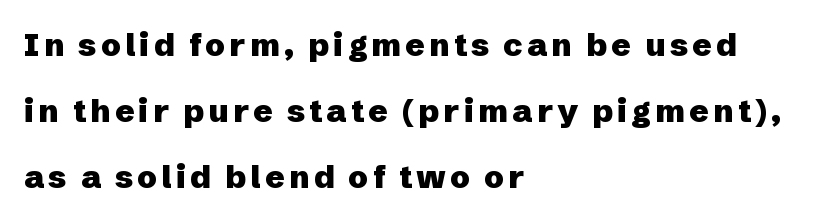
This sample is left-justified, so line endings fall wherever the words run out. Do the characters align in a grid? No, the font is proportional. You can tell from the bare stems that sans-serif type was used. Plenty of ink on the page — the face is bold. The zone under the glyphs is completely vacant. Nope, not italic — everything's standing straight.
